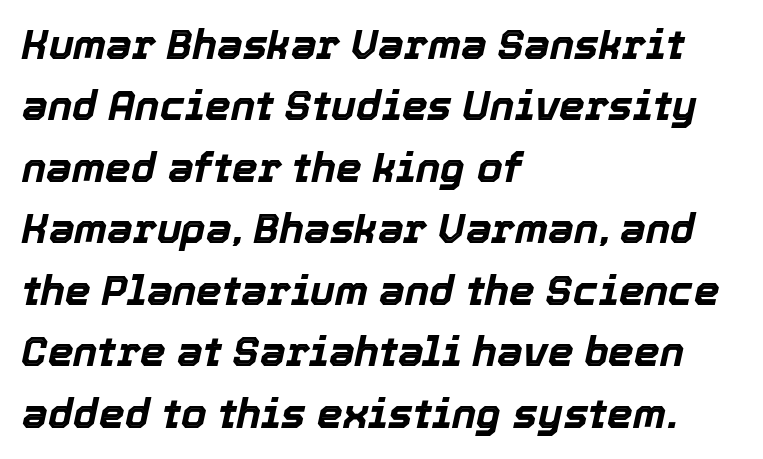
The image shows 41 px bold type, italic (leaning right); set left-aligned, normal line spacing (1.5x), normal letter spacing, not underlined; a medium x-height.
